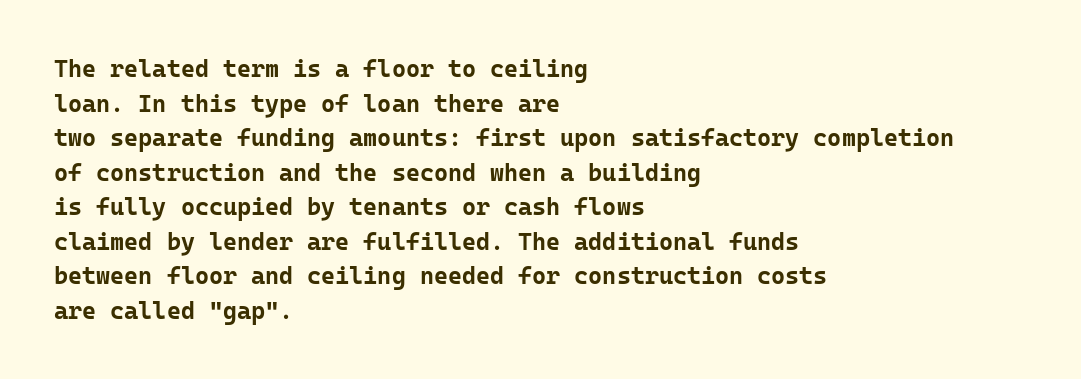
{"italic": "no", "bold": "yes", "underline": "no", "align": "left", "line_spacing": "normal", "line_spacing_ratio": 1.44, "letter_spacing": "normal", "letter_spacing_em": 0.0, "glyph_px": 24}
